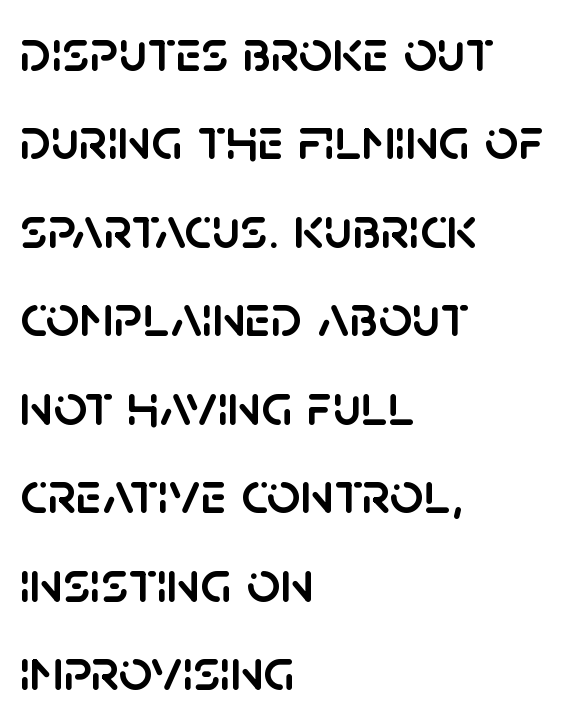
{"serif": "no", "italic": "no", "width": "normal", "stroke_contrast": "low", "x_height": "large", "monospaced": "no", "underline": "no", "align": "left", "line_spacing": "normal", "line_spacing_ratio": 1.5, "letter_spacing": "normal", "letter_spacing_em": 0.0, "glyph_px": 59}
